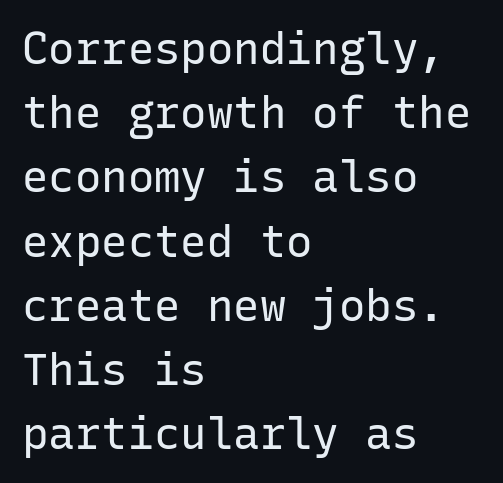
Q: Is the text bold? A: No.
Q: Is the text italic (slanted)? A: No, it is upright.
Q: Is the typeface a serif or a sans-serif typeface? A: Sans-serif.
Q: Is the text underlined? A: No.
Q: How is the paragraph aligned? A: Left-aligned.
Q: Is the spacing between letters normal or unusually wide? A: Normal.
Q: Is the spacing between lines tight, normal or loose? A: Normal.
Q: Width (condensed, normal, or wide)? A: Normal.
Q: Stroke contrast? A: Low.
Q: x-height? A: Medium.
Q: Monospaced? A: Yes.
